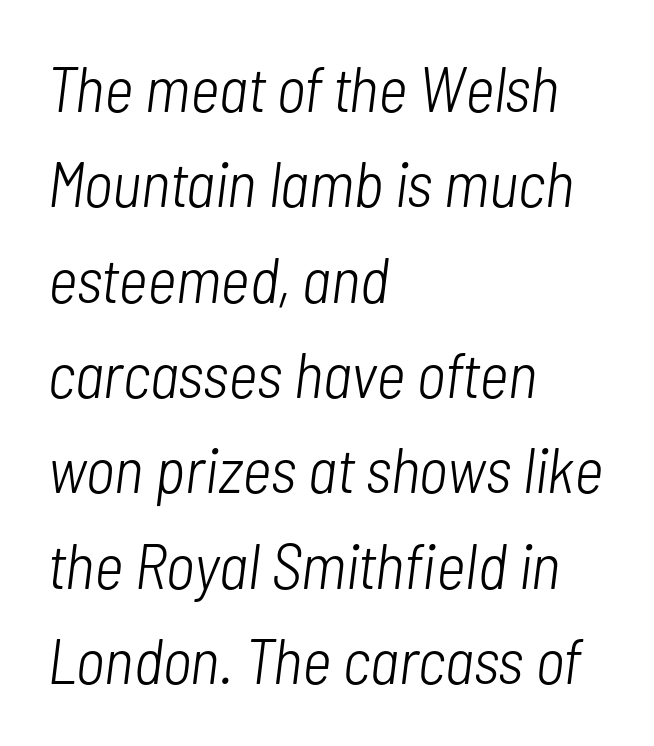
The lines sit at an ordinary, default distance from one another. If you drew a ruler down the left edge, every line would touch it. No chunkiness to these letters — they're not bold. A typesetter would call this zero additional tracking.
